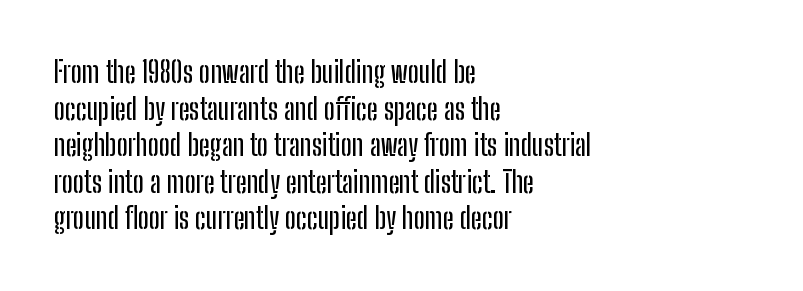
Q: Is the text italic (slanted)? A: No, it is upright.
Q: Is the typeface a serif or a sans-serif typeface? A: Sans-serif.
Q: Is the text underlined? A: No.
Q: How is the paragraph aligned? A: Left-aligned.
Q: Is the spacing between letters normal or unusually wide? A: Normal.
Q: Is the spacing between lines tight, normal or loose? A: Normal.
Q: Width (condensed, normal, or wide)? A: Condensed.
Q: Stroke contrast? A: Low.
Q: x-height? A: Medium.
Q: Monospaced? A: No.
